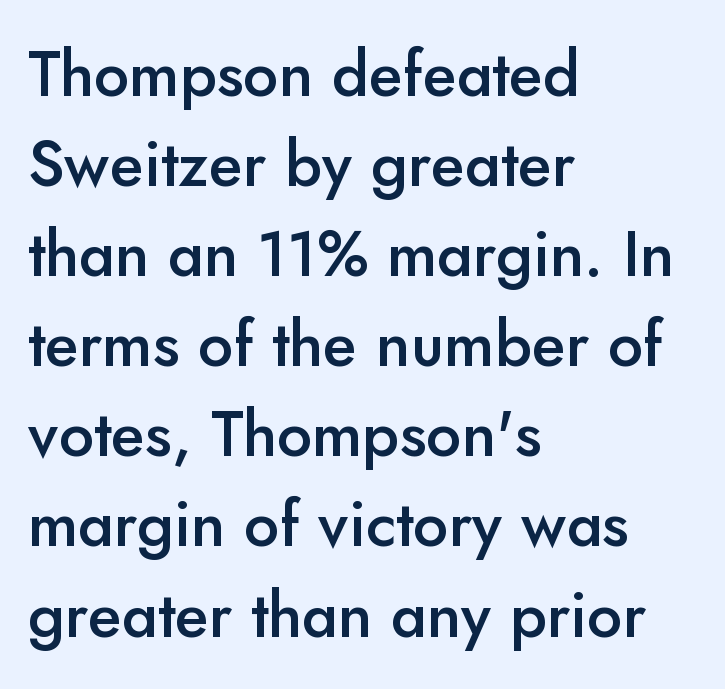
The image shows 63 px semibold sans-serif type, upright; set left-aligned, normal line spacing (1.43x), normal letter spacing, not underlined; low stroke contrast and a small x-height.
